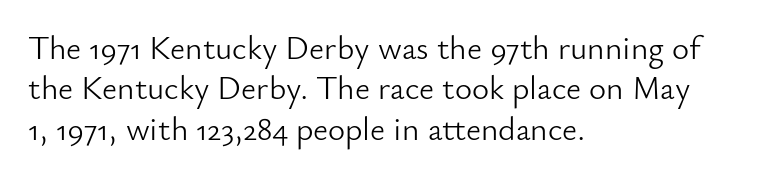
Q: Is the text bold? A: No.
Q: Is the text italic (slanted)? A: No, it is upright.
Q: Is the typeface a serif or a sans-serif typeface? A: Sans-serif.
Q: Is the text underlined? A: No.
Q: How is the paragraph aligned? A: Left-aligned.
Q: Is the spacing between letters normal or unusually wide? A: Normal.
Q: Width (condensed, normal, or wide)? A: Normal.
Q: Stroke contrast? A: Low.
Q: x-height? A: Small.
Q: Monospaced? A: No.
